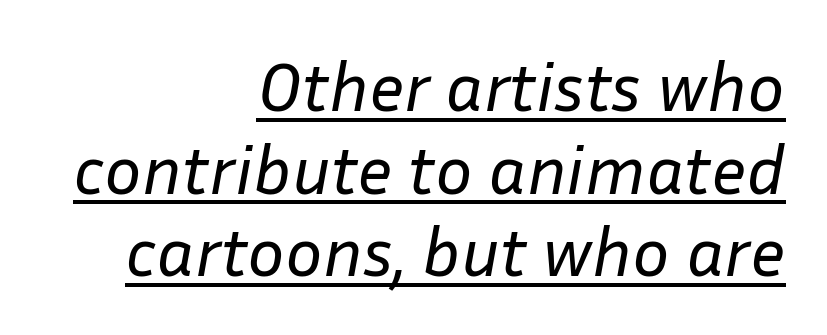
The image shows 70 px regular-weight type, italic (leaning right); set right-aligned, line spacing 1.18x, normal letter spacing, underlined; low stroke contrast and a medium x-height.
